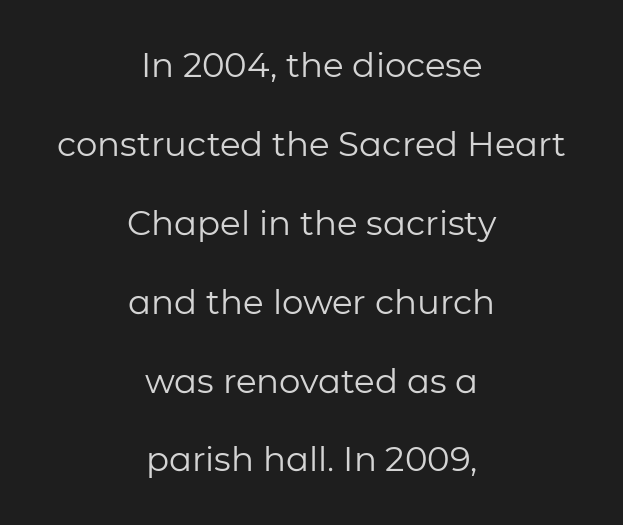
{"serif": "no", "italic": "no", "bold": "no", "weight": "regular", "width": "normal", "stroke_contrast": "low", "x_height": "medium", "monospaced": "no", "underline": "no", "align": "center", "line_spacing": "loose", "line_spacing_ratio": 2.32, "letter_spacing": "normal", "letter_spacing_em": 0.0, "glyph_px": 34}
